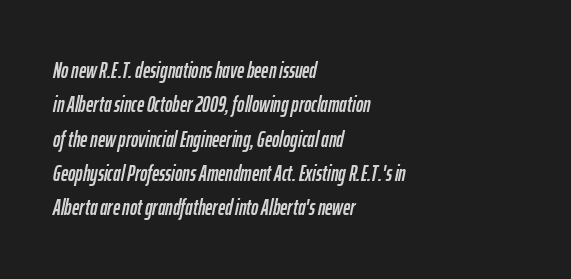
The image shows 22 px text type, italic (leaning right); set left-aligned, normal line spacing (1.56x), normal letter spacing, not underlined.
